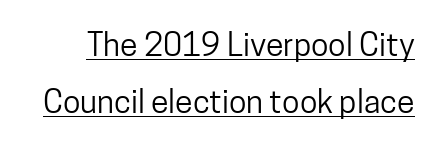
{"serif": "no", "italic": "no", "width": "condensed", "stroke_contrast": "low", "x_height": "medium", "monospaced": "no", "underline": "yes", "line_spacing_ratio": 1.78, "letter_spacing": "normal", "letter_spacing_em": 0.0, "glyph_px": 32}
